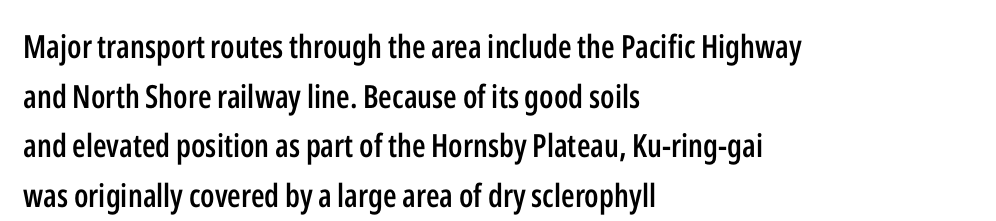
{"serif": "no", "italic": "no", "bold": "semi", "weight": "semibold", "width": "condensed", "stroke_contrast": "low", "x_height": "medium", "monospaced": "no", "underline": "no", "align": "left", "line_spacing": "normal", "line_spacing_ratio": 1.55, "letter_spacing": "normal", "letter_spacing_em": 0.0, "glyph_px": 32}
